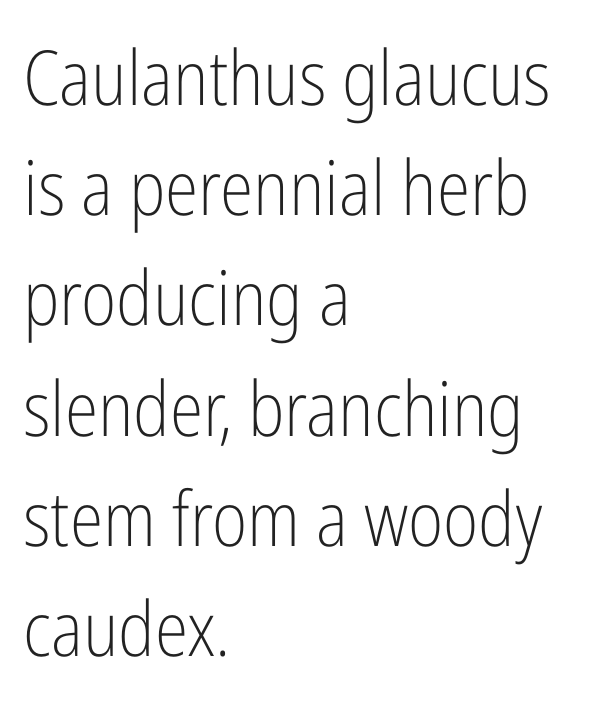
The image shows 76 px light, condensed sans-serif type, upright; set left-aligned, normal line spacing (1.45x), normal letter spacing, not underlined; low stroke contrast and a medium x-height.
